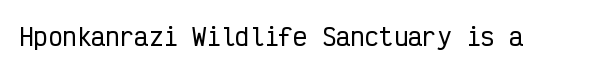
The image shows 24 px text type, upright; set normal letter spacing, not underlined.
